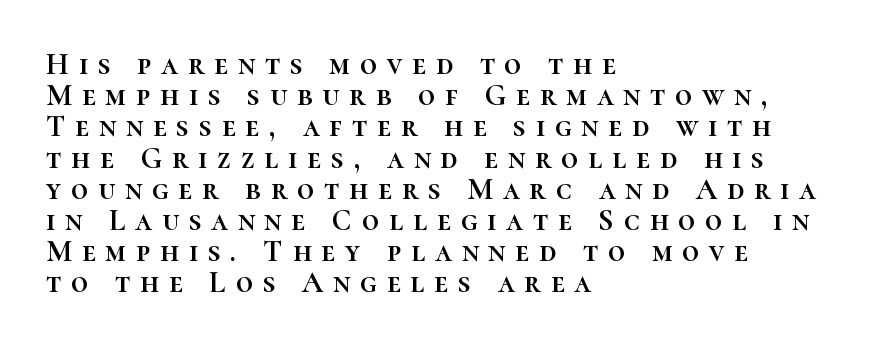
Q: Is the text italic (slanted)? A: No, it is upright.
Q: Is the text underlined? A: No.
Q: How is the paragraph aligned? A: Left-aligned.
Q: Is the spacing between letters normal or unusually wide? A: Unusually wide.
Q: Is the spacing between lines tight, normal or loose? A: Tight.
Q: Width (condensed, normal, or wide)? A: Normal.
Q: Stroke contrast? A: High.
Q: x-height? A: Medium.
Q: Monospaced? A: No.
